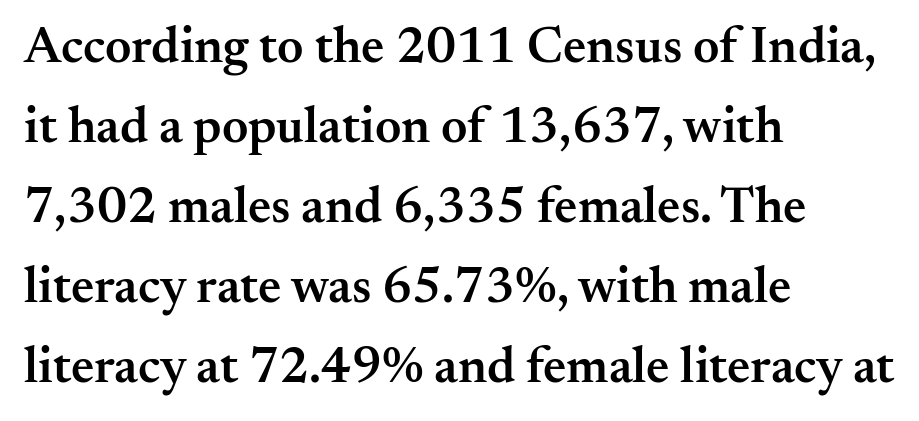
These lines are rendered in a variable-pitch font. Glance below the letters and you will spot only blank space. When letters stand straight like this, we call the style roman or upright. Honestly, the letter spacing is just normal — you wouldn't notice it. Horizontally, the lines are justified to the leading edge only.
